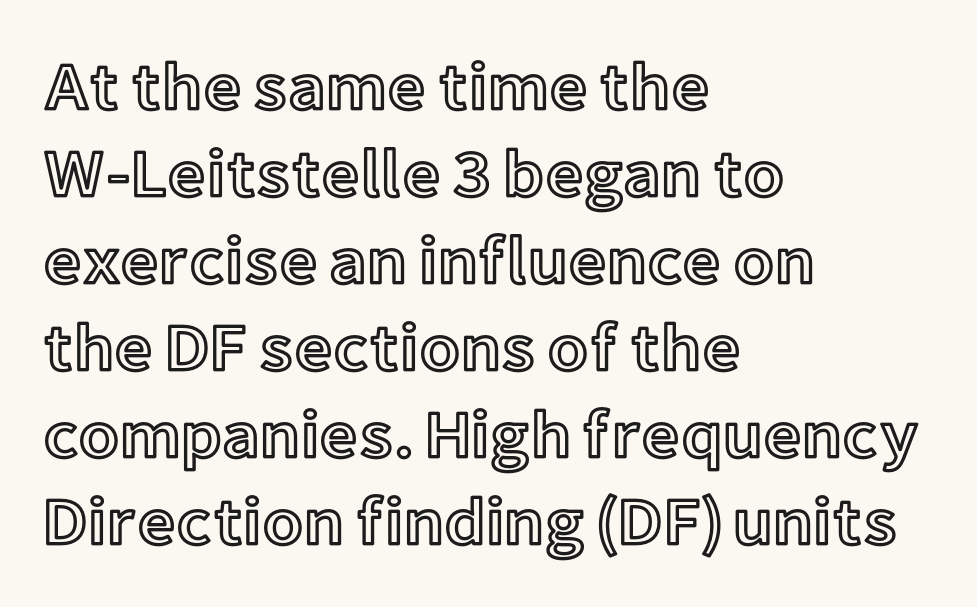
The image shows 67 px text type, upright; set left-aligned, normal line spacing (1.3x), normal letter spacing, not underlined; a medium x-height.
